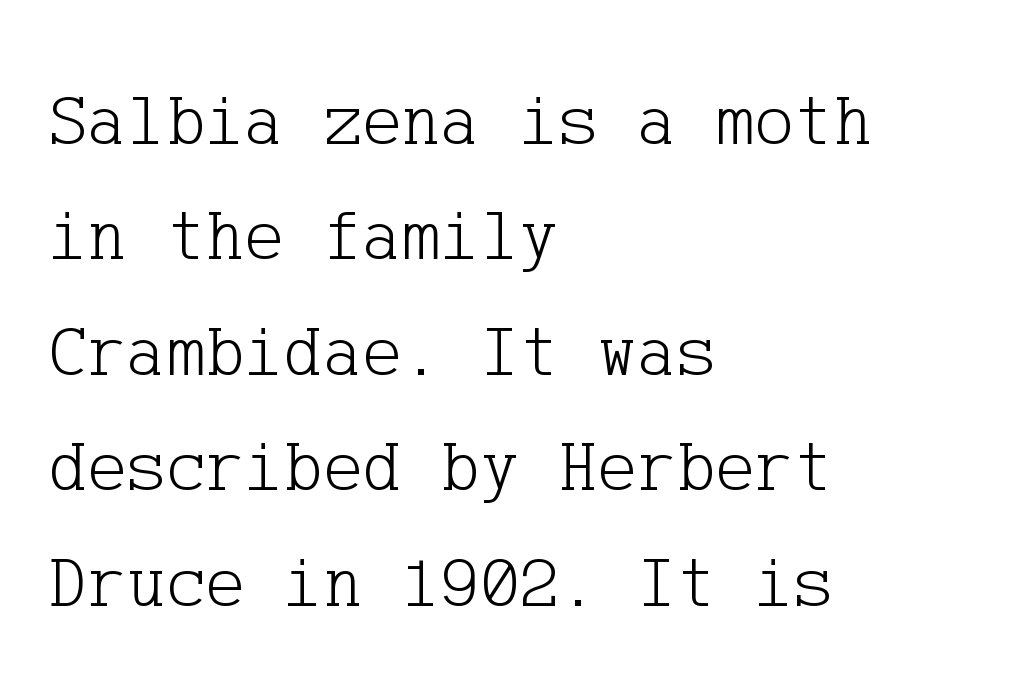
The face looks like a standard text weight, possibly lighter. These lines were composed using upright roman letters. Note: serifs present on the glyphs. Students, note that the glyphs here touch the page at normal intervals. Clear beneath every line of the passage.
